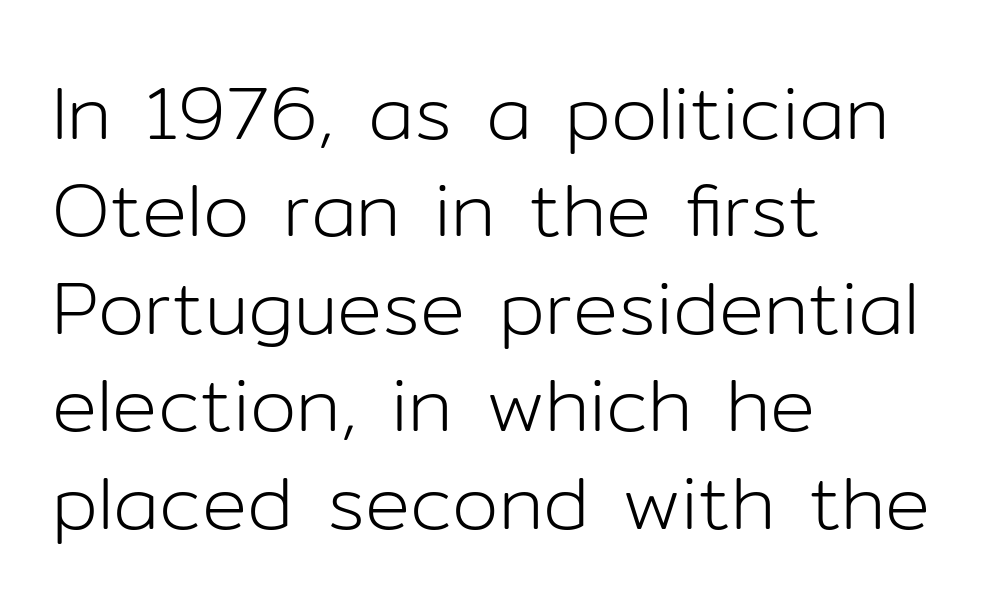
Q: Is the text bold? A: No.
Q: Is the text italic (slanted)? A: No, it is upright.
Q: Is the typeface a serif or a sans-serif typeface? A: Sans-serif.
Q: Is the text underlined? A: No.
Q: How is the paragraph aligned? A: Left-aligned.
Q: Is the spacing between letters normal or unusually wide? A: Normal.
Q: Is the spacing between lines tight, normal or loose? A: Normal.
Q: Width (condensed, normal, or wide)? A: Normal.
Q: Stroke contrast? A: Low.
Q: x-height? A: Medium.
Q: Monospaced? A: No.
